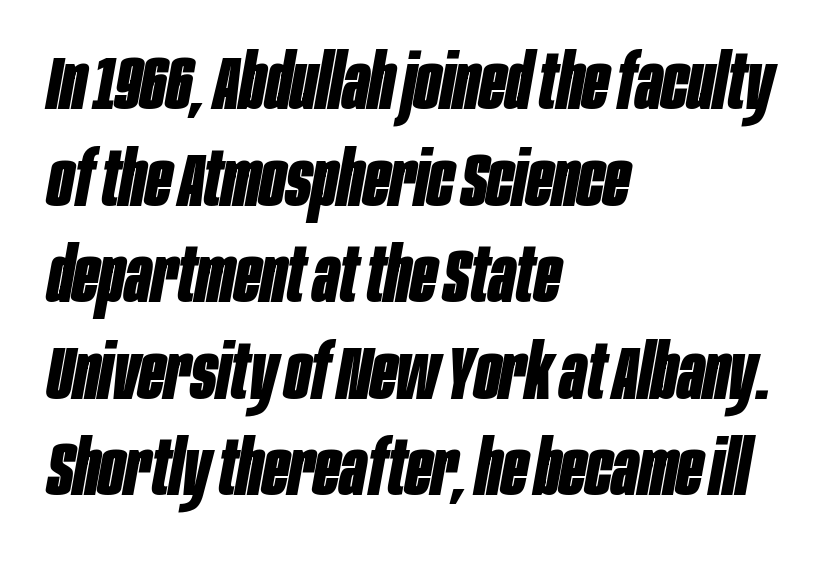
{"italic": "yes", "lean": "right", "slant_degrees": 10, "bold": "yes", "weight": "bold", "width": "condensed", "stroke_contrast": "low", "x_height": "large", "monospaced": "no", "underline": "no", "align": "left", "line_spacing": "normal", "line_spacing_ratio": 1.27, "letter_spacing": "normal", "letter_spacing_em": 0.0, "glyph_px": 76}
